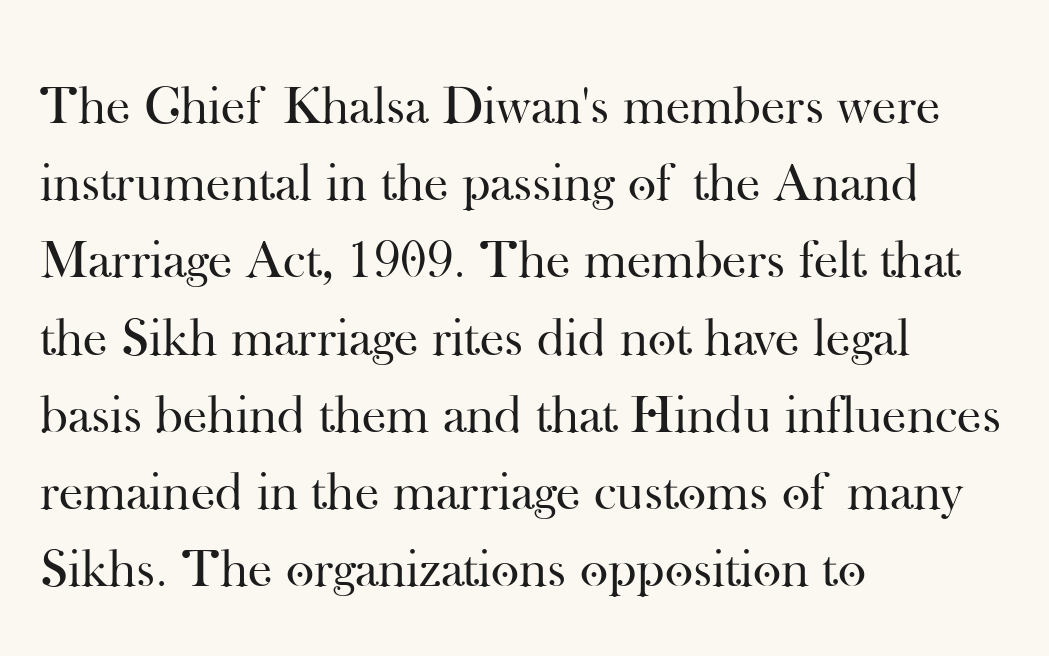
{"serif": "yes", "italic": "no", "bold": "no", "weight": "regular", "width": "normal", "stroke_contrast": "high", "x_height": "small", "monospaced": "no", "underline": "no", "align": "left", "line_spacing": "normal", "line_spacing_ratio": 1.43, "letter_spacing": "normal", "letter_spacing_em": 0.0, "glyph_px": 54}
